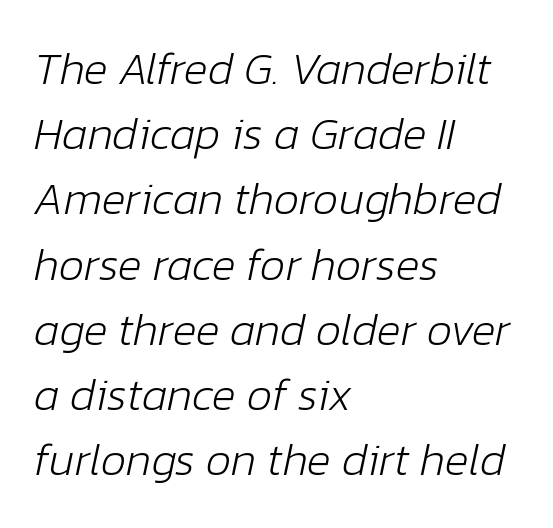
{"italic": "yes", "lean": "right", "slant_degrees": 12, "bold": "no", "weight": "light", "width": "normal", "stroke_contrast": "low", "x_height": "medium", "monospaced": "no", "underline": "no", "align": "left", "line_spacing": "normal", "line_spacing_ratio": 1.45, "letter_spacing": "normal", "letter_spacing_em": 0.0, "glyph_px": 45}
